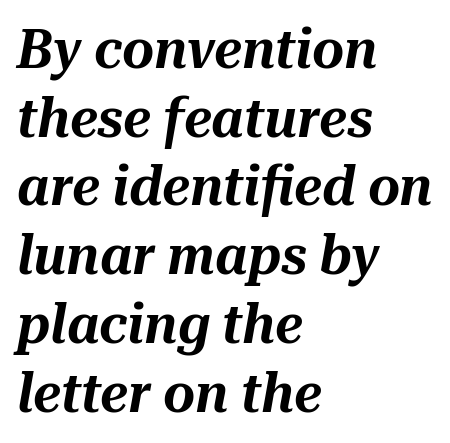
Summary of vertical rhythm: regular, with standard interline spacing. Honestly, the letter spacing is just normal — you wouldn't notice it. The face used here is proportionally spaced, like ordinary book or web type. The passage is arranged the way most books set body copy — flush left. Descenders hang freely into open space.
